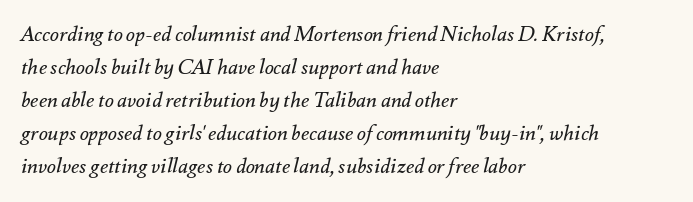
{"italic": "yes", "lean": "right", "slant_degrees": 12, "bold": "no", "underline": "no", "align": "left", "line_spacing": "normal", "line_spacing_ratio": 1.57, "letter_spacing": "normal", "letter_spacing_em": 0.0, "glyph_px": 21}
